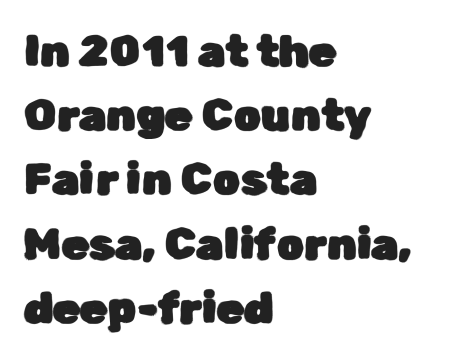
The image shows 44 px sans-serif type, upright; set left-aligned, normal line spacing (1.46x), normal letter spacing, not underlined; low stroke contrast and a medium x-height.
